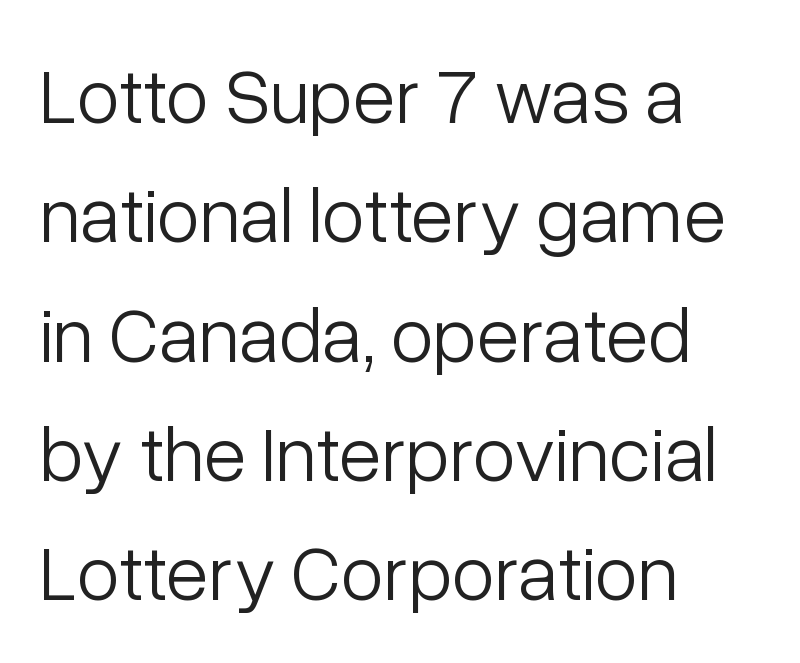
{"serif": "no", "italic": "no", "bold": "no", "weight": "light", "width": "normal", "stroke_contrast": "low", "x_height": "medium", "monospaced": "no", "underline": "no", "align": "left", "line_spacing": "normal", "line_spacing_ratio": 1.53, "letter_spacing": "normal", "letter_spacing_em": 0.0, "glyph_px": 78}
